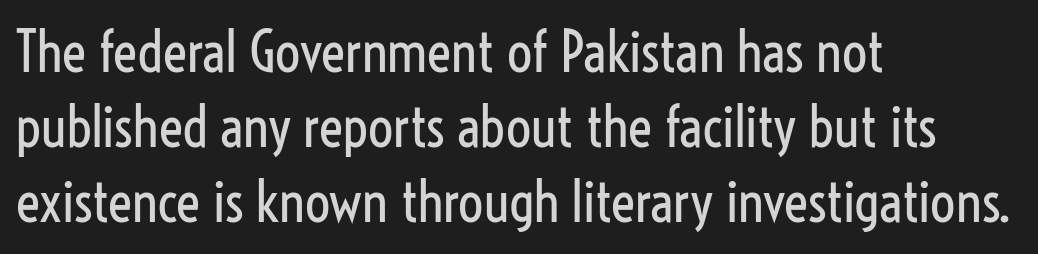
Q: Is the text bold? A: No.
Q: Is the text italic (slanted)? A: No, it is upright.
Q: Is the typeface a serif or a sans-serif typeface? A: Sans-serif.
Q: Is the text underlined? A: No.
Q: How is the paragraph aligned? A: Left-aligned.
Q: Is the spacing between letters normal or unusually wide? A: Normal.
Q: Is the spacing between lines tight, normal or loose? A: Normal.
Q: Width (condensed, normal, or wide)? A: Condensed.
Q: Stroke contrast? A: Low.
Q: x-height? A: Medium.
Q: Monospaced? A: No.
